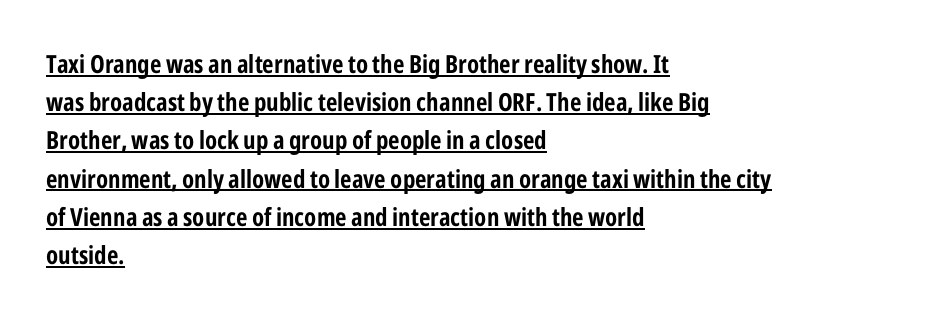
{"italic": "no", "bold": "yes", "underline": "yes", "align": "left", "line_spacing": "normal", "line_spacing_ratio": 1.53, "letter_spacing": "normal", "letter_spacing_em": 0.0, "glyph_px": 25}
